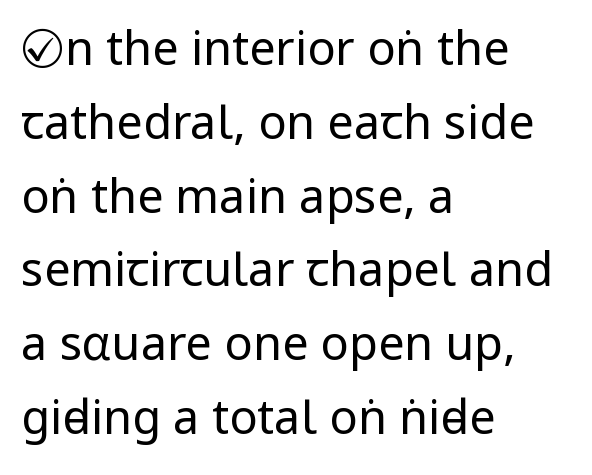
The font sits on the lighter half of the weight spectrum, regular included. The setting favours the left margin, as ordinary paragraphs usually do. Characters remain perfectly vertical along every line. Check the space under the baseline: it is left empty.
